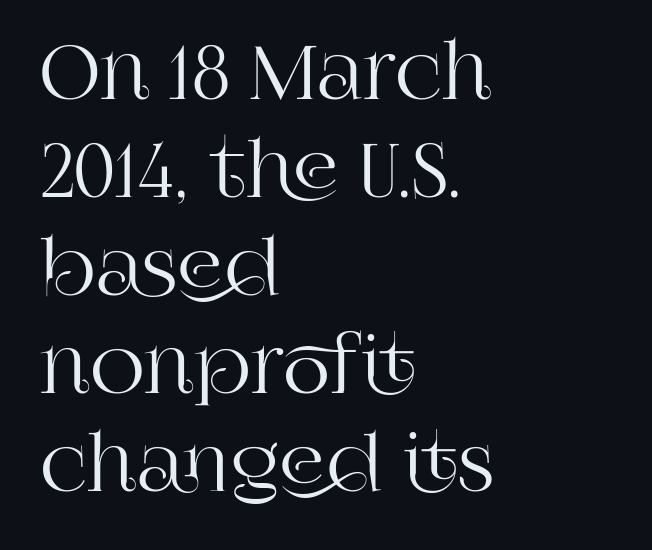
The passage shown is not underscored anywhere. Does the lettering tilt? It doesn't — this is upright. Glyph-to-glyph distance matches everyday printed text. Teacher's note: observe the even left margin — that is flush-left alignment. This is serif lettering, the kind often seen in printed books. A typesetter would call this proportional, since set widths differ per character.
